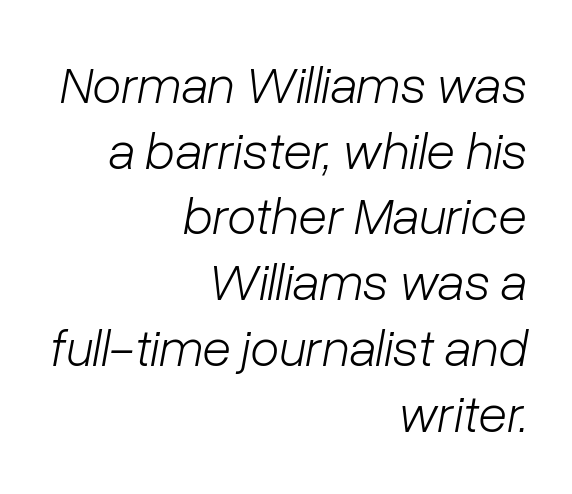
Q: Is the text bold? A: No.
Q: Is the text italic (slanted)? A: Yes, it leans right by about 10 degrees.
Q: Is the text underlined? A: No.
Q: How is the paragraph aligned? A: Right-aligned.
Q: Is the spacing between letters normal or unusually wide? A: Normal.
Q: Width (condensed, normal, or wide)? A: Normal.
Q: Stroke contrast? A: Low.
Q: x-height? A: Medium.
Q: Monospaced? A: No.
